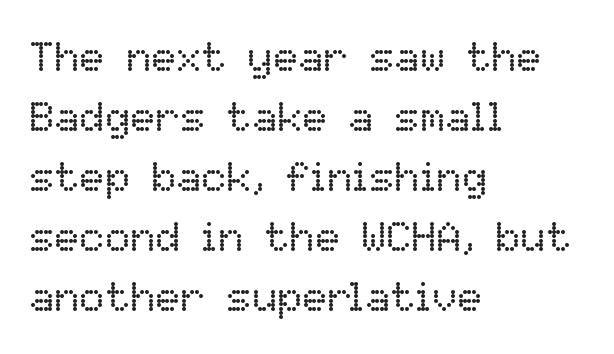
The image shows 42 px regular-weight type, upright; set left-aligned, normal line spacing (1.43x), normal letter spacing, not underlined; low stroke contrast and a medium x-height.
